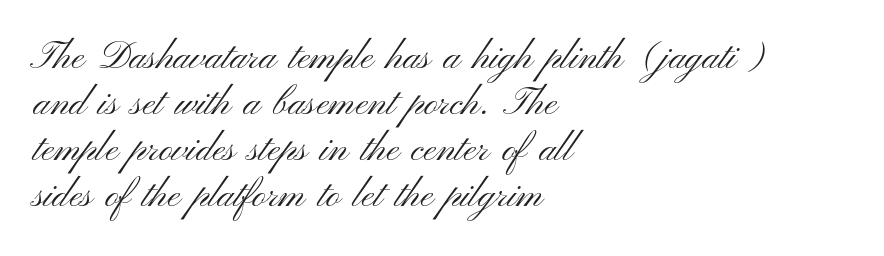
Standard letterfit; no display-style spreading of the glyphs. Each row of text sits above clean, open space. Look at the bottom of the vertical strokes: they stop flat, with no serifs. Think standard paragraph weight, or any step lighter than that.
